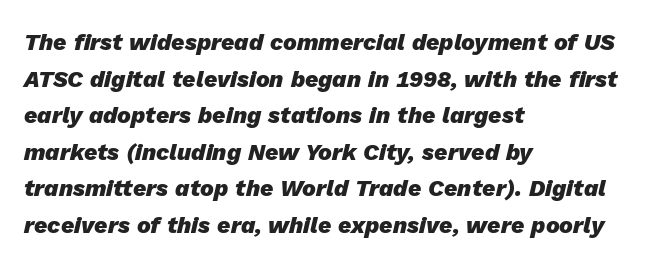
What's the leading like? Ordinary, nothing unusual. The ragged edge is on the right, which tells us the setting is flush left. Quick note: underline off. The rendering keeps characters at their native spacing. Students, this is bold: see how much ink each stroke carries. Observe the lean: these are italic letterforms.
